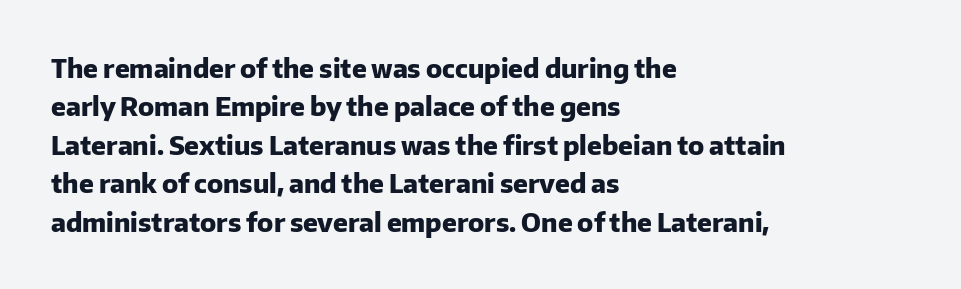
The image shows 26 px bold type, upright; set left-aligned, normal line spacing (1.48x), normal letter spacing, not underlined.
